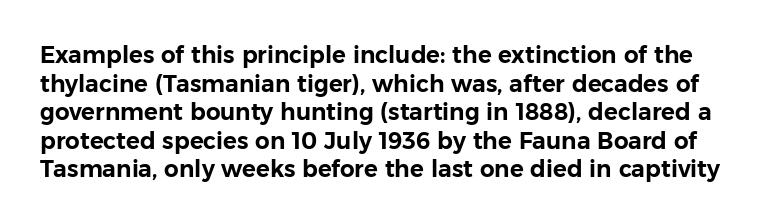
The image shows 23 px text type, upright; set line spacing 1.24x, normal letter spacing, not underlined.
